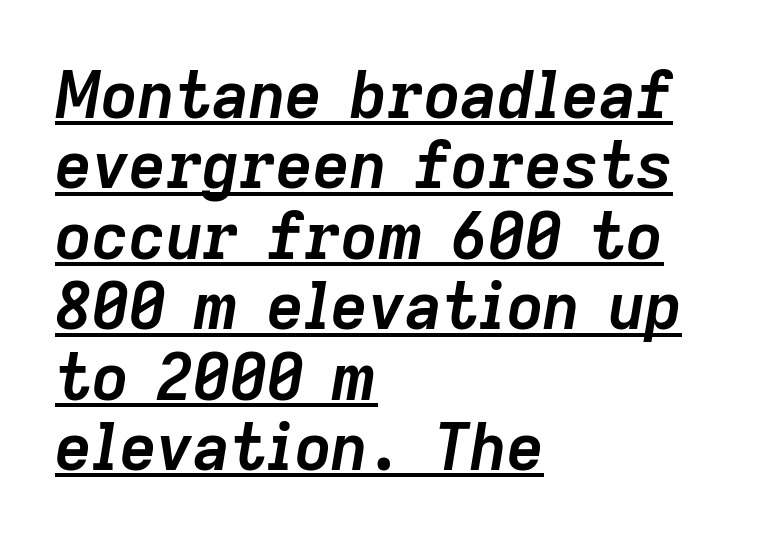
The image shows 64 px semibold type, italic (leaning right); set left-aligned, tight line spacing (1.1x), normal letter spacing, underlined; low stroke contrast and a medium x-height.
